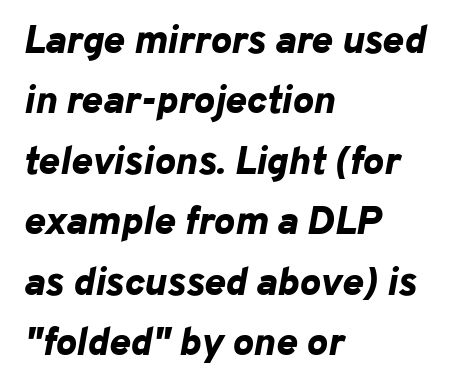
Typesetter's note: full bold, strokes at maximum text heaviness. A typesetter would mark this as italic. What's the leading like? Ordinary, nothing unusual. Plain, unruled lines of type. Observe the ordinary spacing: letters are neighbours, not strangers.
